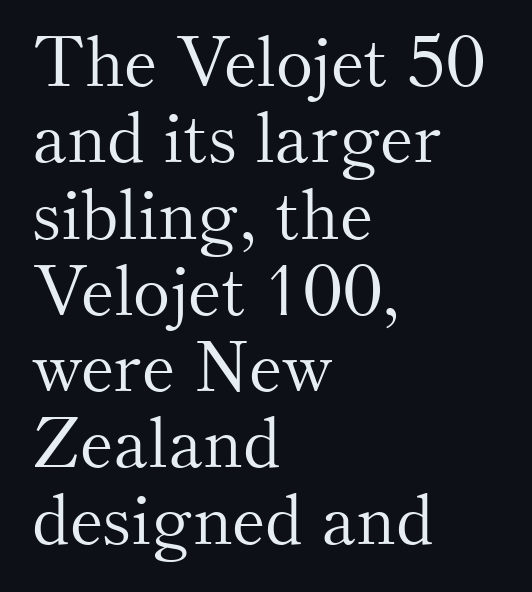
The rendering uses natural spacing where letterforms have individual widths. Cramped leading. Nobody drew a line under any word here. Characters follow at the spacing the type designer built in. The font is comparable to plain body text, perhaps lighter. These lines were composed using upright roman letters.
